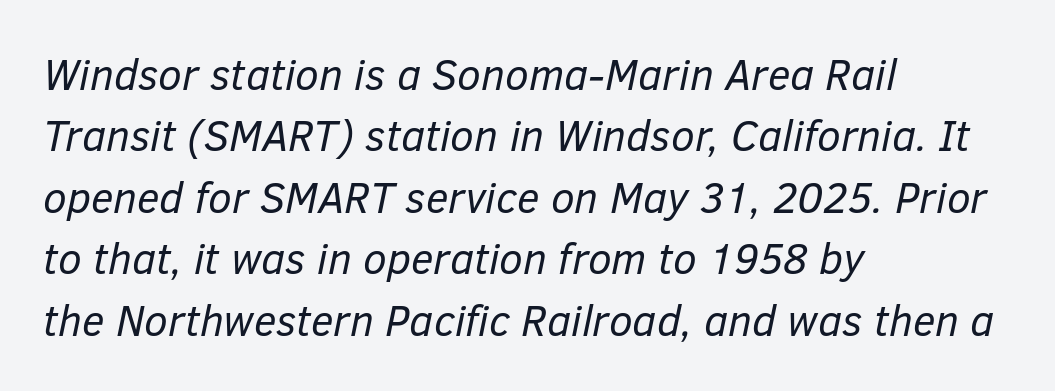
{"italic": "yes", "lean": "right", "slant_degrees": 12, "bold": "no", "weight": "regular", "width": "normal", "stroke_contrast": "low", "x_height": "medium", "monospaced": "no", "underline": "no", "align": "left", "line_spacing": "normal", "line_spacing_ratio": 1.43, "letter_spacing": "normal", "letter_spacing_em": 0.0, "glyph_px": 43}
